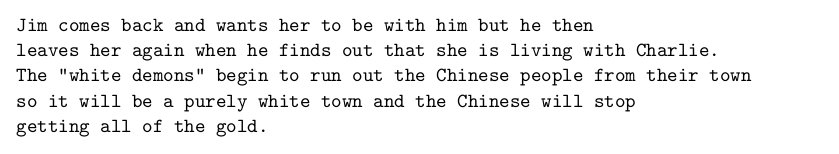
{"italic": "no", "underline": "no", "align": "left", "line_spacing": "normal", "line_spacing_ratio": 1.26, "letter_spacing": "normal", "letter_spacing_em": 0.0, "glyph_px": 20}
